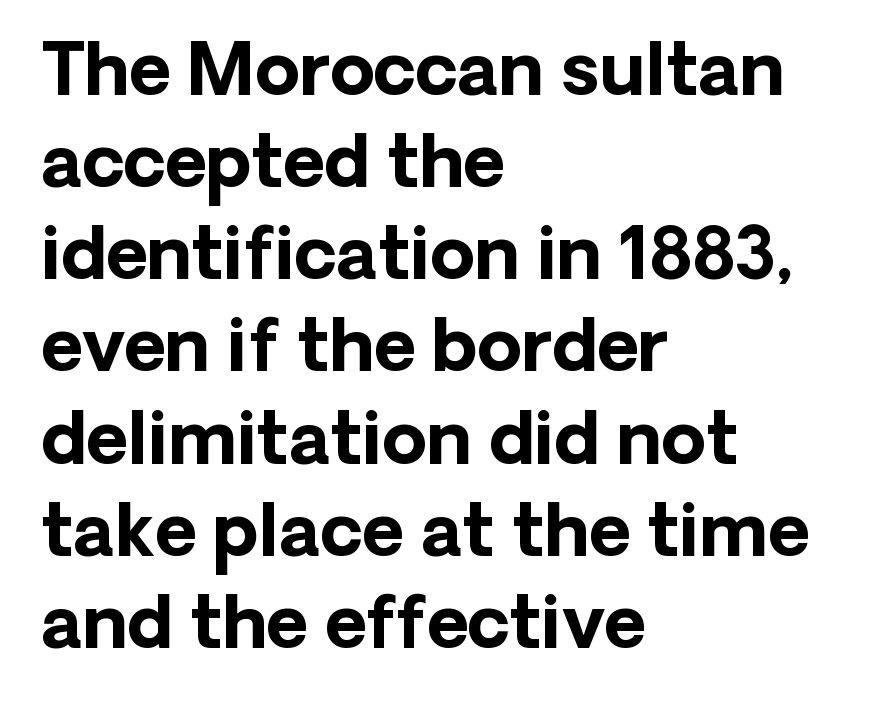
Serif or sans? Sans — the stroke terminals are bare. Ordinary non-slanted type is in use. Bold? Absolutely — the strokes are thick and heavy. Does the copy run flush right? No — it runs flush left. The face used here is rendered with its standard letterfit. Interline gaps are of average width in this sample.
